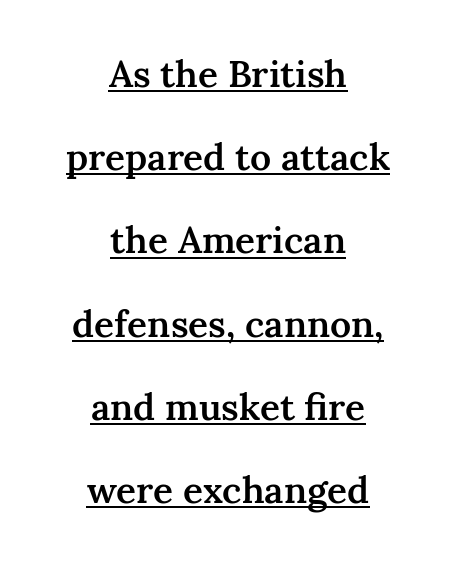
{"serif": "yes", "italic": "no", "bold": "semi", "weight": "semibold", "width": "normal", "stroke_contrast": "medium", "x_height": "medium", "monospaced": "no", "underline": "yes", "align": "center", "line_spacing": "loose", "line_spacing_ratio": 2.25, "letter_spacing": "normal", "letter_spacing_em": 0.0, "glyph_px": 37}
